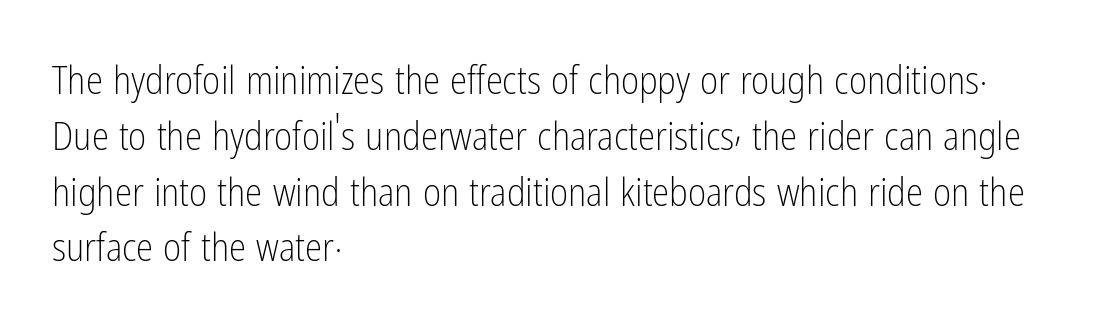
{"serif": "no", "italic": "no", "bold": "no", "weight": "light", "width": "condensed", "stroke_contrast": "low", "x_height": "medium", "monospaced": "no", "underline": "no", "align": "left", "line_spacing": "normal", "line_spacing_ratio": 1.43, "letter_spacing": "normal", "letter_spacing_em": 0.0, "glyph_px": 39}
